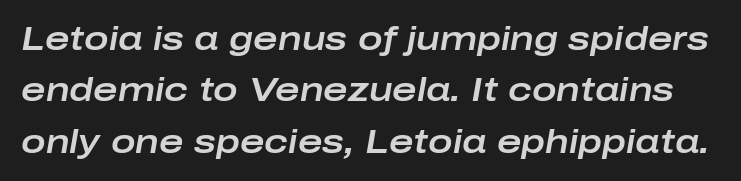
{"italic": "yes", "lean": "right", "slant_degrees": 10, "width": "wide", "stroke_contrast": "low", "x_height": "medium", "monospaced": "no", "underline": "no", "line_spacing": "normal", "line_spacing_ratio": 1.56, "letter_spacing": "normal", "letter_spacing_em": 0.0, "glyph_px": 33}
